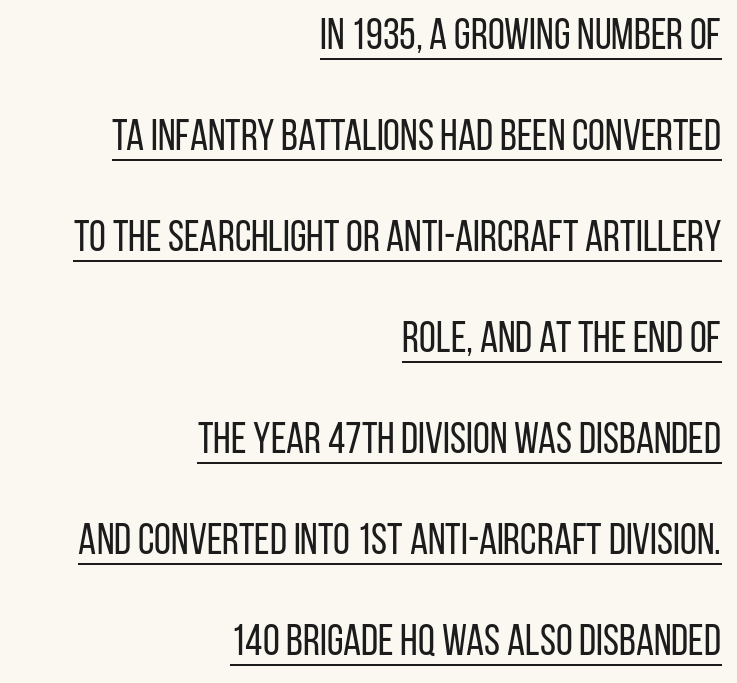
What's the leading like? Stretched, with rows far apart. The line texture is even and compact thanks to regular tracking. A typesetter would call this proportional, since set widths differ per character. Each letter's strokes conclude bluntly, with no projecting serifs. The lettering is marked with a stroke running underneath it.
